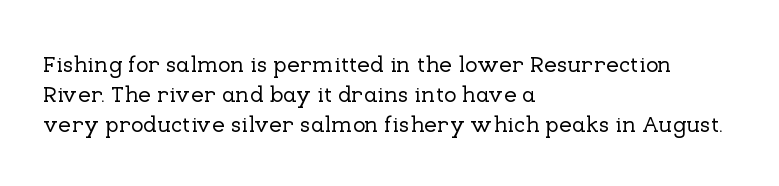
{"italic": "no", "underline": "no", "align": "left", "line_spacing": "normal", "line_spacing_ratio": 1.31, "letter_spacing": "normal", "letter_spacing_em": 0.0, "glyph_px": 23}
